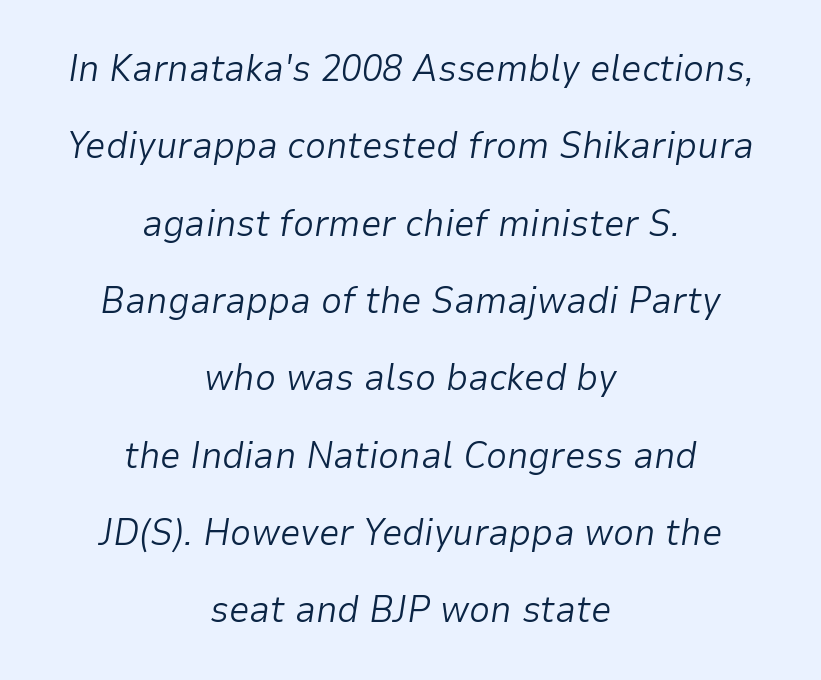
The image shows 37 px light type, italic (leaning right); set centered, loose line spacing (2.09x), normal letter spacing, not underlined; low stroke contrast and a medium x-height.
